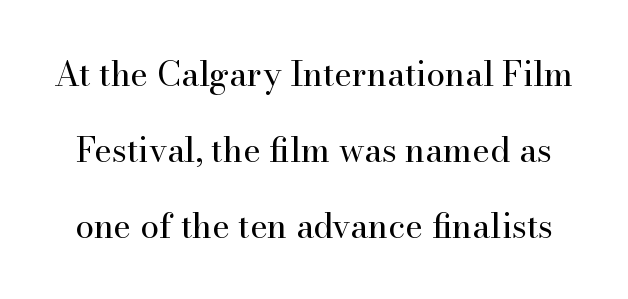
{"serif": "yes", "italic": "no", "bold": "no", "weight": "regular", "width": "normal", "stroke_contrast": "high", "x_height": "small", "monospaced": "no", "underline": "no", "line_spacing": "loose", "line_spacing_ratio": 2.23, "letter_spacing": "normal", "letter_spacing_em": 0.0, "glyph_px": 34}
